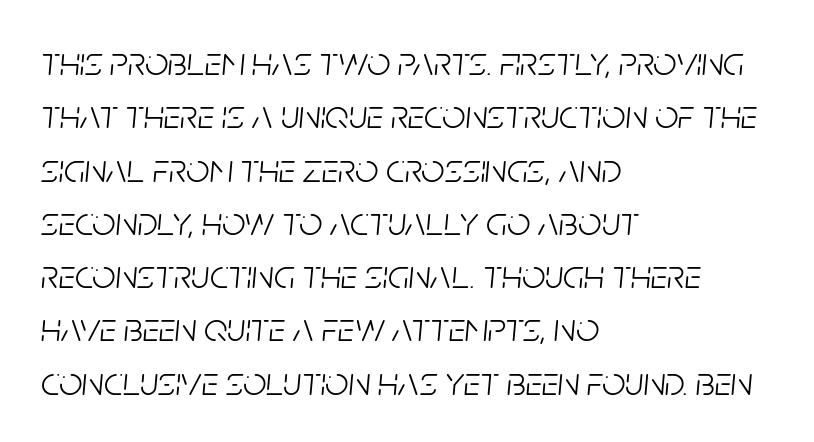
{"italic": "yes", "lean": "right", "slant_degrees": 5, "bold": "no", "weight": "light", "width": "condensed", "stroke_contrast": "low", "x_height": "large", "monospaced": "no", "underline": "no", "align": "left", "line_spacing": "normal", "line_spacing_ratio": 1.3, "letter_spacing": "normal", "letter_spacing_em": 0.0, "glyph_px": 41}
